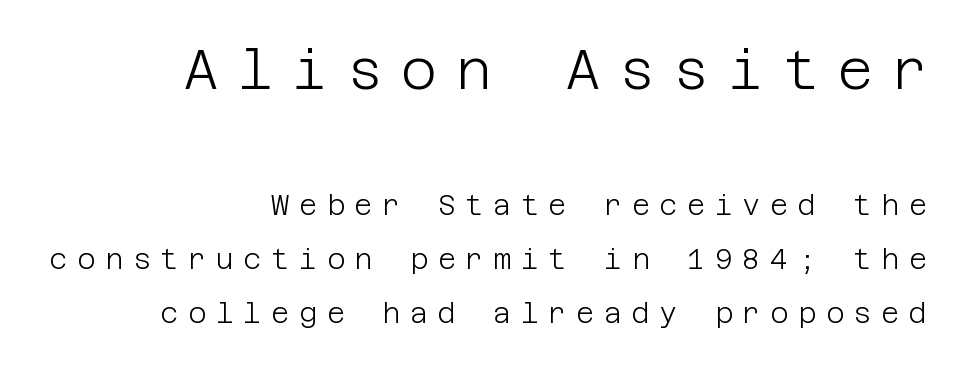
Q: Is the text bold? A: No.
Q: Is the text italic (slanted)? A: No, it is upright.
Q: Is the typeface a serif or a sans-serif typeface? A: Sans-serif.
Q: Is the text underlined? A: No.
Q: How is the paragraph aligned? A: Right-aligned.
Q: Is the spacing between letters normal or unusually wide? A: Unusually wide.
Q: Is the spacing between lines tight, normal or loose? A: Loose.
Q: Which block of text is set in a larger size, the first (top) or the second (bottom)? A: The first (top) one.
Q: Width (condensed, normal, or wide)? A: Normal.
Q: Stroke contrast? A: Low.
Q: x-height? A: Large.
